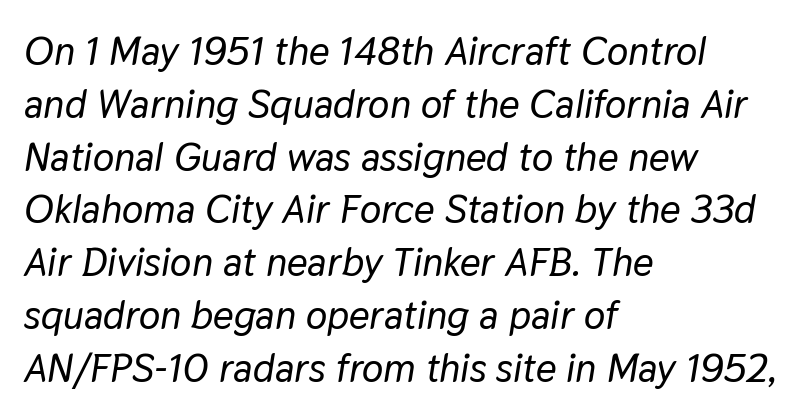
{"italic": "yes", "lean": "right", "slant_degrees": 9, "width": "normal", "stroke_contrast": "low", "x_height": "medium", "monospaced": "no", "underline": "no", "align": "left", "line_spacing": "normal", "line_spacing_ratio": 1.32, "letter_spacing": "normal", "letter_spacing_em": 0.0, "glyph_px": 40}
